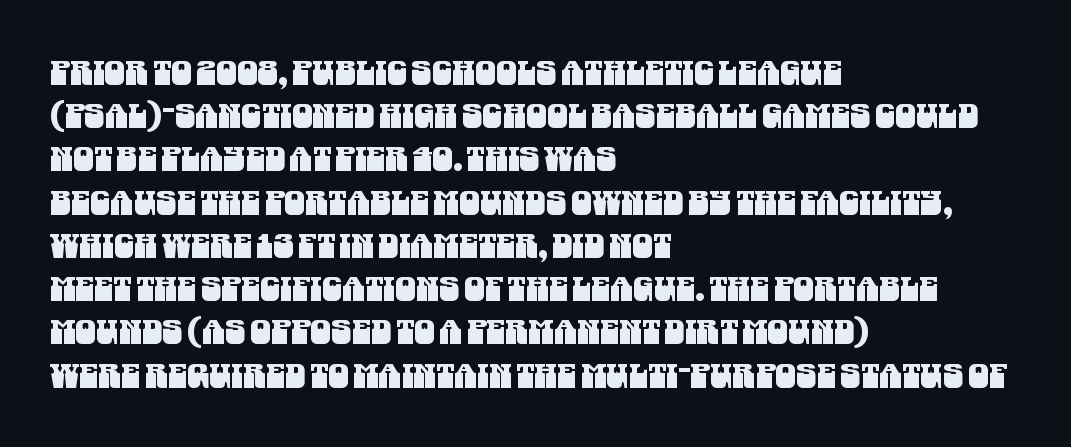
Q: Is the typeface a serif or a sans-serif typeface? A: Sans-serif.
Q: Is the text underlined? A: No.
Q: How is the paragraph aligned? A: Left-aligned.
Q: Is the spacing between letters normal or unusually wide? A: Normal.
Q: Is the spacing between lines tight, normal or loose? A: Normal.
Q: Width (condensed, normal, or wide)? A: Condensed.
Q: Stroke contrast? A: Medium.
Q: x-height? A: Large.
Q: Monospaced? A: No.
